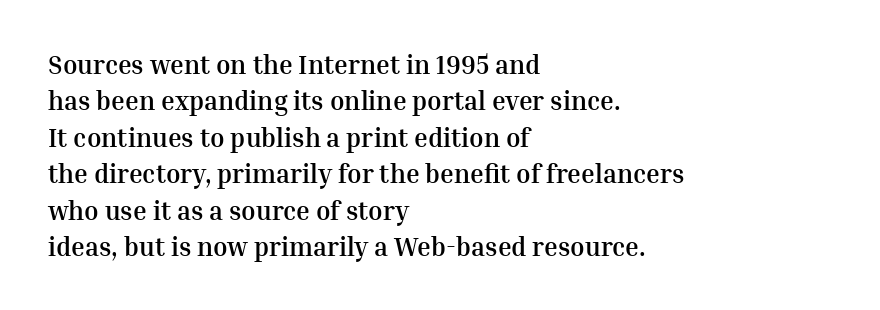
Q: Is the text bold? A: Yes.
Q: Is the text italic (slanted)? A: No, it is upright.
Q: Is the text underlined? A: No.
Q: How is the paragraph aligned? A: Left-aligned.
Q: Is the spacing between letters normal or unusually wide? A: Normal.
Q: Is the spacing between lines tight, normal or loose? A: Normal.
